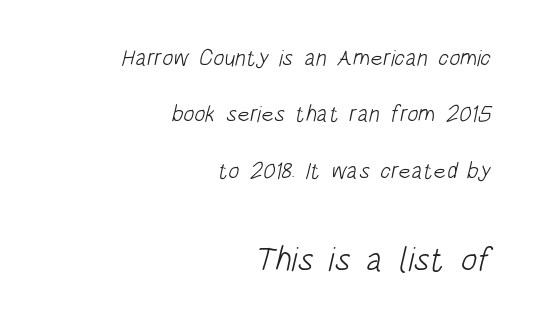
Q: Is the text bold? A: No.
Q: Is the typeface a serif or a sans-serif typeface? A: Sans-serif.
Q: Is the text underlined? A: No.
Q: How is the paragraph aligned? A: Right-aligned.
Q: Is the spacing between letters normal or unusually wide? A: Normal.
Q: Is the spacing between lines tight, normal or loose? A: Loose.
Q: Which block of text is set in a larger size, the first (top) or the second (bottom)? A: The second (bottom) one.
Q: Width (condensed, normal, or wide)? A: Condensed.
Q: Stroke contrast? A: Low.
Q: x-height? A: Large.
Q: Monospaced? A: No.
